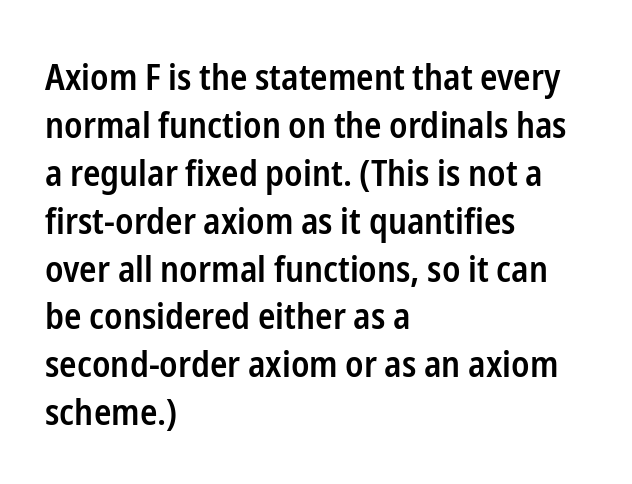
The rendering keeps characters at their native spacing. In CSS terms this would be text-align: left. Strokes here are thickened, but only to semibold level. This is roman type, the default non-slanted kind. Each letter keeps its own natural width here, so spacing adapts to shape.
